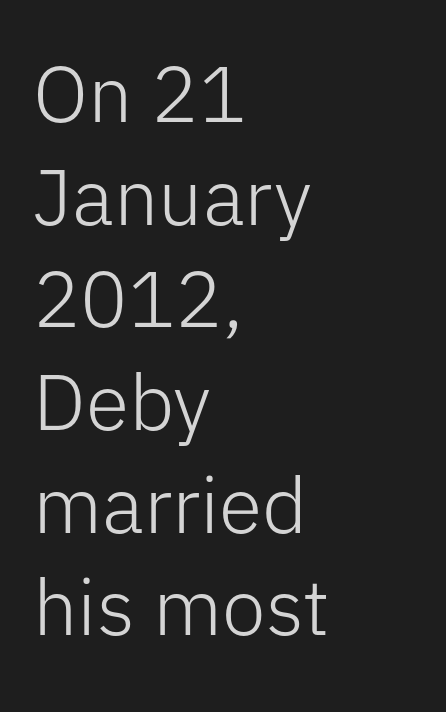
Do the letters lean? They stand straight. The area under the type is left untouched. Varying glyph widths throughout — classic text-font behaviour. Stems here are at most as thick as an everyday book face. The passage shown is typeset with a sans-serif family. Caption: multi-line text, flush left, ragged right.
